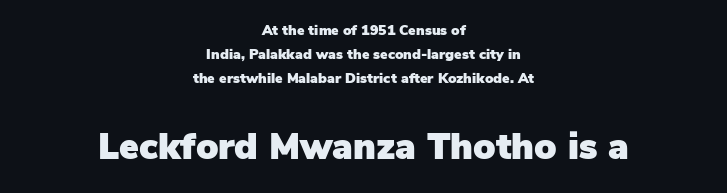
{"serif": "no", "italic": "no", "width": "normal", "stroke_contrast": "low", "x_height": "medium", "monospaced": "no", "underline": "no", "align": "center", "line_spacing": "normal", "line_spacing_ratio": 1.7, "letter_spacing": "normal", "letter_spacing_em": 0.0, "larger_block": "second", "size_ratio": 2.64, "glyph_px": 37}
